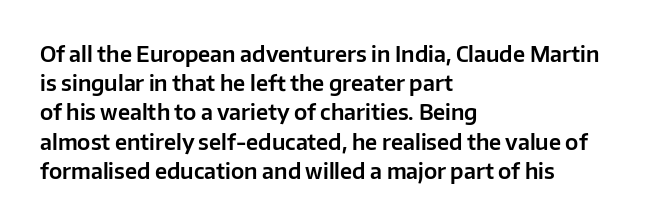
Q: Is the text italic (slanted)? A: No, it is upright.
Q: Is the text underlined? A: No.
Q: How is the paragraph aligned? A: Left-aligned.
Q: Is the spacing between letters normal or unusually wide? A: Normal.
Q: Is the spacing between lines tight, normal or loose? A: Normal.
